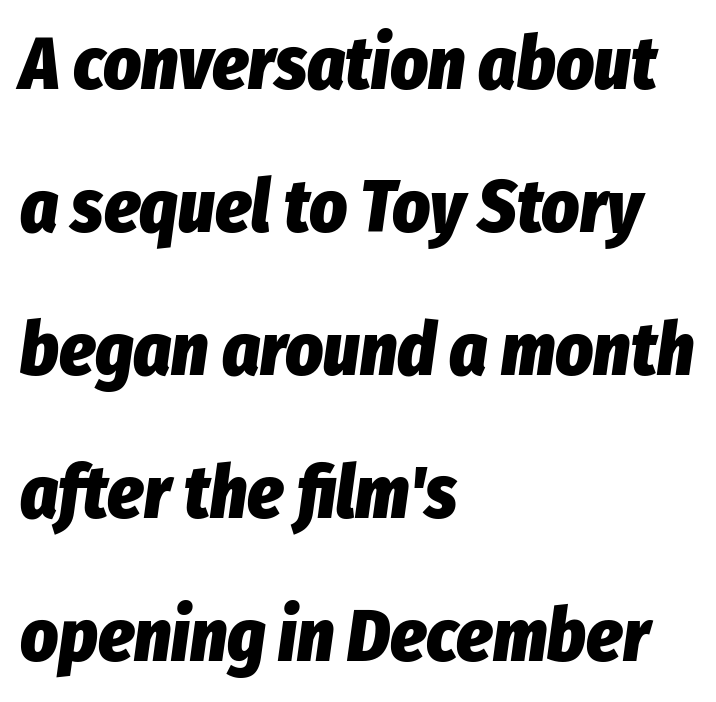
The image shows 73 px heavy, condensed type, italic (leaning right); set left-aligned, loose line spacing (1.96x), normal letter spacing, not underlined; low stroke contrast and a medium x-height.
